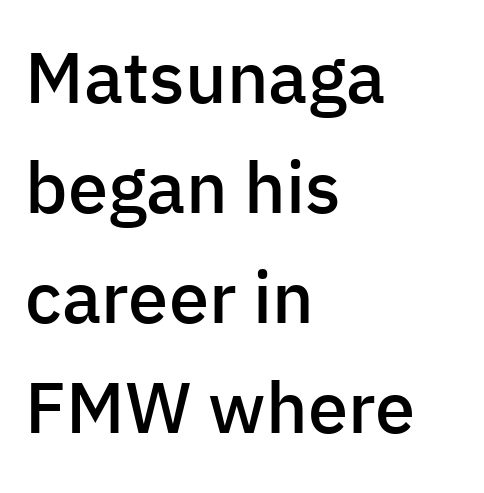
Q: Is the text bold? A: Semi-bold.
Q: Is the text italic (slanted)? A: No, it is upright.
Q: Is the typeface a serif or a sans-serif typeface? A: Sans-serif.
Q: Is the text underlined? A: No.
Q: How is the paragraph aligned? A: Left-aligned.
Q: Is the spacing between letters normal or unusually wide? A: Normal.
Q: Is the spacing between lines tight, normal or loose? A: Normal.
Q: Width (condensed, normal, or wide)? A: Normal.
Q: Stroke contrast? A: Low.
Q: x-height? A: Medium.
Q: Monospaced? A: No.
